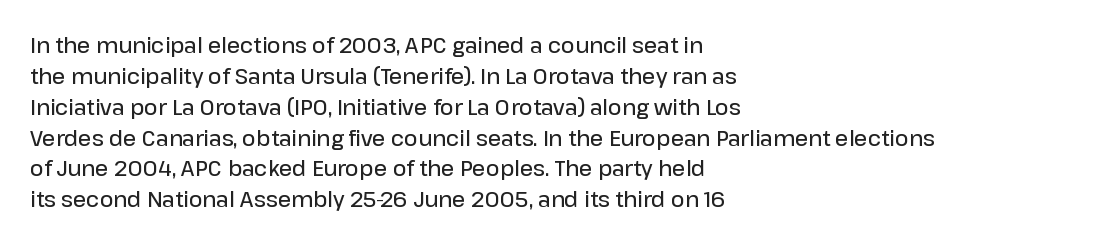
The lines are quadded left. No word sits above an underline. A typesetter would mark this as roman, not italic. Observe the ordinary spacing: letters are neighbours, not strangers.
